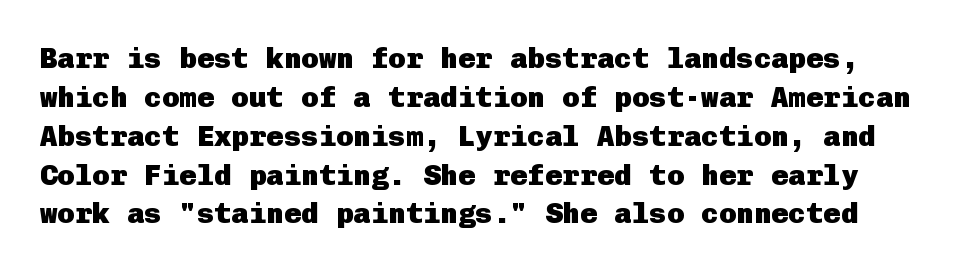
The image shows 29 px heavy sans-serif type, upright; set normal line spacing (1.34x), normal letter spacing, not underlined; low stroke contrast and a medium x-height.
